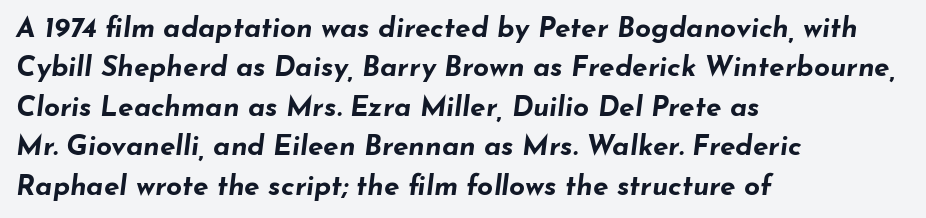
Q: Is the text bold? A: Yes.
Q: Is the text italic (slanted)? A: Yes, it leans right by about 7 degrees.
Q: Is the text underlined? A: No.
Q: How is the paragraph aligned? A: Left-aligned.
Q: Is the spacing between letters normal or unusually wide? A: Normal.
Q: Is the spacing between lines tight, normal or loose? A: Normal.
Q: Width (condensed, normal, or wide)? A: Wide.
Q: Stroke contrast? A: Low.
Q: x-height? A: Small.
Q: Monospaced? A: No.
